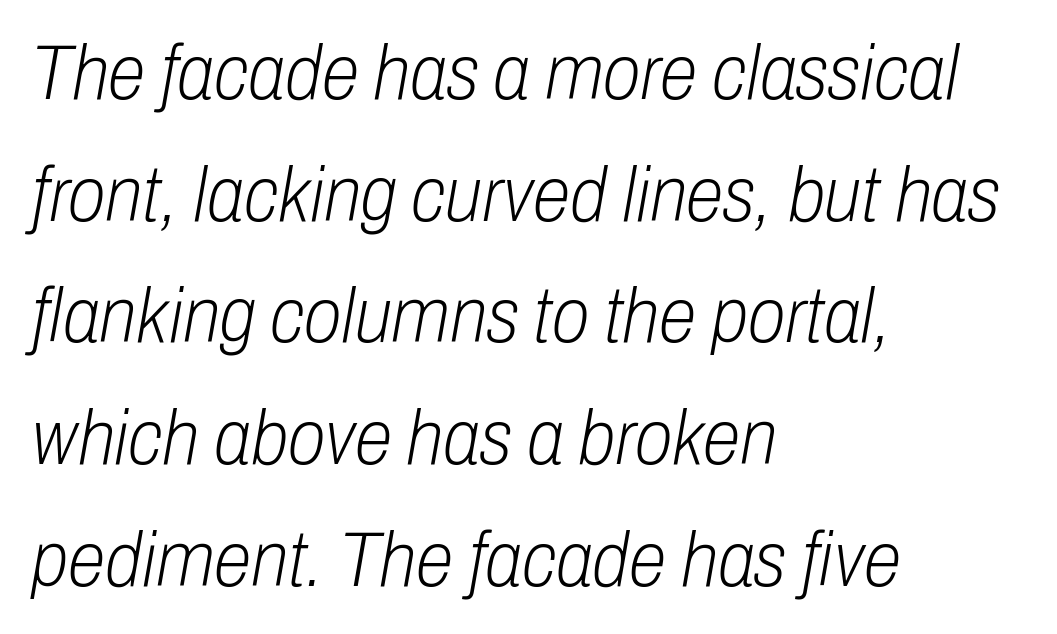
Type without underlining. Reading down the column, the eye jumps a familiar distance to each next line. No extra ink here — the face is not bold. Spacing verdict: proportional, widths tailored to each character. Left-aligned paragraph, ragged on the right.
